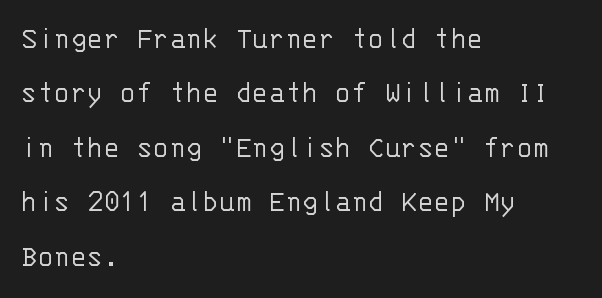
{"serif": "no", "italic": "no", "bold": "no", "weight": "light", "width": "normal", "stroke_contrast": "low", "x_height": "large", "monospaced": "yes", "underline": "no", "align": "left", "line_spacing": "normal", "line_spacing_ratio": 1.6, "letter_spacing": "normal", "letter_spacing_em": 0.0, "glyph_px": 34}
